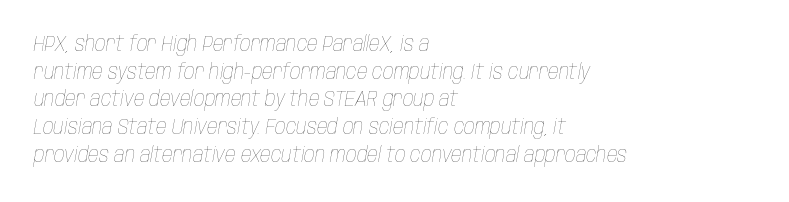
Q: Is the text bold? A: No.
Q: Is the text italic (slanted)? A: Yes, it leans right by about 10 degrees.
Q: Is the text underlined? A: No.
Q: How is the paragraph aligned? A: Left-aligned.
Q: Is the spacing between letters normal or unusually wide? A: Normal.
Q: Is the spacing between lines tight, normal or loose? A: Normal.
